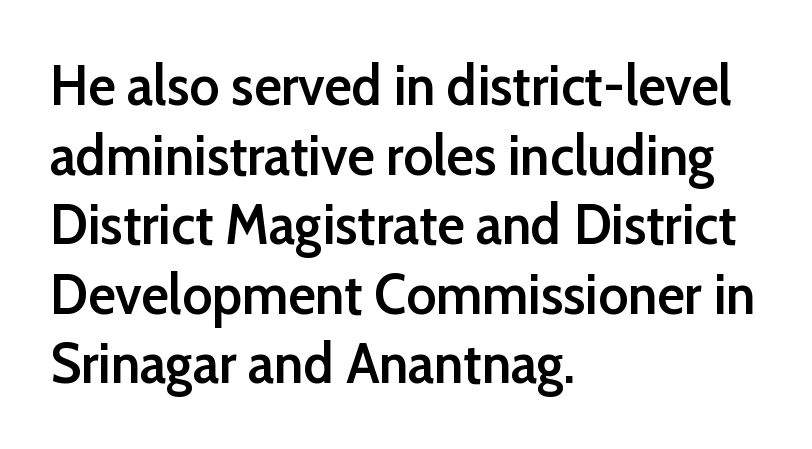
The image shows 57 px semibold sans-serif type, upright; set left-aligned, line spacing 1.22x, normal letter spacing, not underlined; low stroke contrast and a medium x-height.
